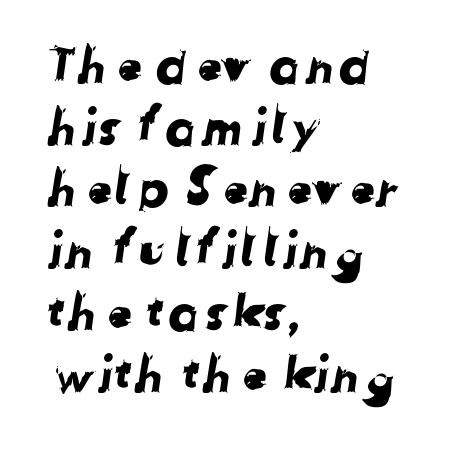
The image shows 51 px sans-serif type; set left-aligned, line spacing 1.21x, normal letter spacing, not underlined; low stroke contrast and a medium x-height.
